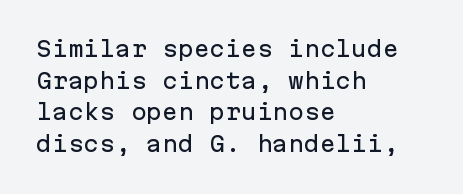
Has an underline been added? It has not. Do the letters lean? They stand straight. Notice how descenders clear the ascenders below comfortably — that's standard leading. The line texture is even and compact thanks to regular tracking.
